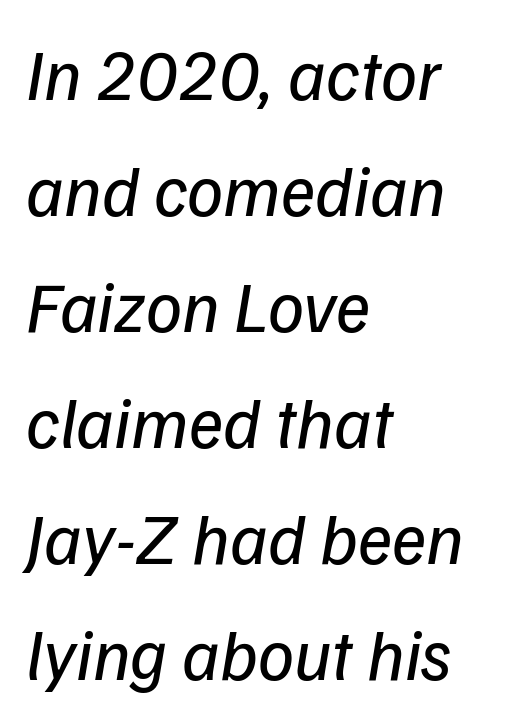
Q: Is the text bold? A: No.
Q: Is the text italic (slanted)? A: Yes, it leans right by about 9 degrees.
Q: Is the text underlined? A: No.
Q: How is the paragraph aligned? A: Left-aligned.
Q: Is the spacing between letters normal or unusually wide? A: Normal.
Q: Is the spacing between lines tight, normal or loose? A: Normal.
Q: Width (condensed, normal, or wide)? A: Normal.
Q: Stroke contrast? A: Low.
Q: x-height? A: Medium.
Q: Monospaced? A: No.
